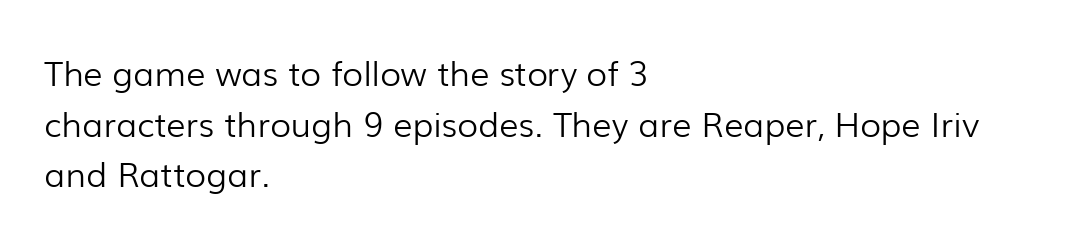
The lines sit at an ordinary, default distance from one another. The designer went with a sans here, leaving each stem footless. You could not count columns in this text — the font is proportionally spaced. The rendering anchors every line to the left-hand side. Tall strokes in this sample are plumb rather than angled.
